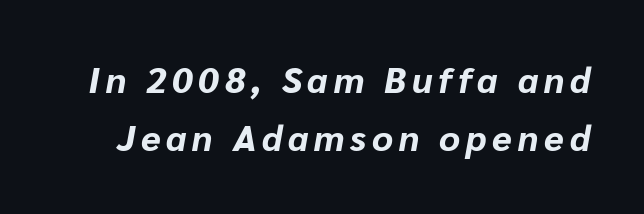
The typography opts for an oblique posture over an upright one. Leading: standard. Set as a true bold cut, around the 700 mark. The passage shown is typed in a proportional face where columns would drift. Nobody drew a line under any word here.
